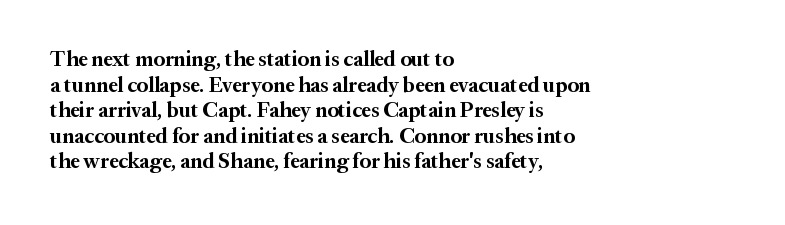
{"italic": "no", "bold": "yes", "underline": "no", "align": "left", "line_spacing_ratio": 1.22, "letter_spacing": "normal", "letter_spacing_em": 0.0, "glyph_px": 21}
